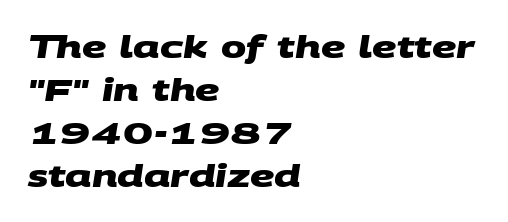
{"serif": "no", "bold": "yes", "weight": "heavy", "width": "wide", "stroke_contrast": "medium", "x_height": "large", "monospaced": "no", "underline": "no", "align": "left", "line_spacing": "normal", "line_spacing_ratio": 1.43, "letter_spacing": "normal", "letter_spacing_em": 0.0, "glyph_px": 30}
